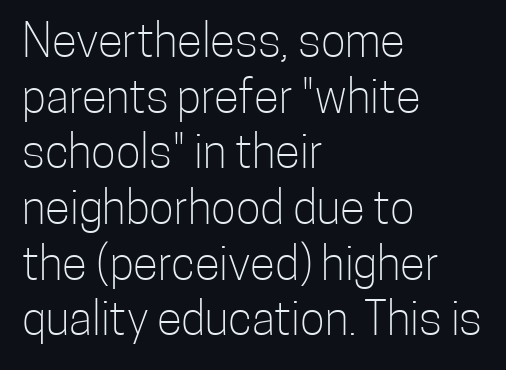
The image shows 46 px light, condensed sans-serif type, upright; set left-aligned, line spacing 1.21x, normal letter spacing, not underlined; low stroke contrast and a medium x-height.
